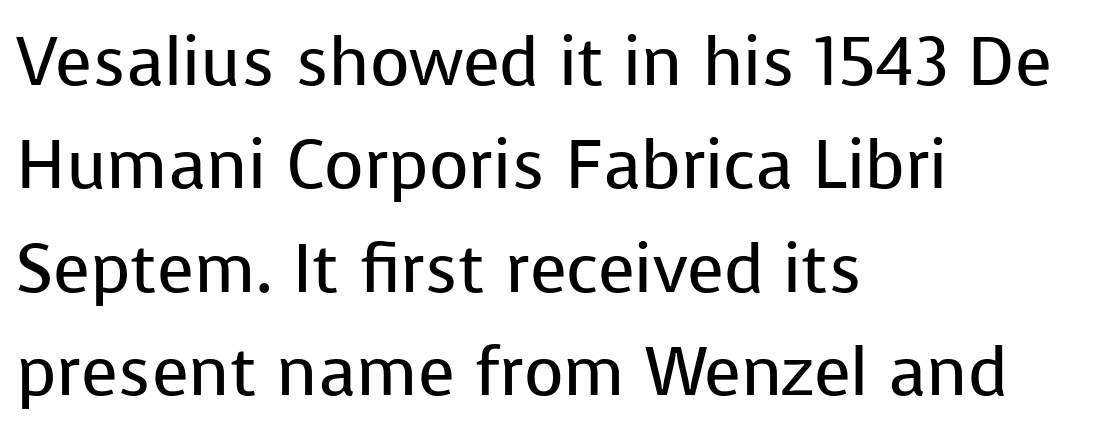
Q: Is the text bold? A: No.
Q: Is the text italic (slanted)? A: No, it is upright.
Q: Is the typeface a serif or a sans-serif typeface? A: Sans-serif.
Q: Is the text underlined? A: No.
Q: How is the paragraph aligned? A: Left-aligned.
Q: Is the spacing between letters normal or unusually wide? A: Normal.
Q: Is the spacing between lines tight, normal or loose? A: Normal.
Q: Width (condensed, normal, or wide)? A: Normal.
Q: Stroke contrast? A: Low.
Q: x-height? A: Medium.
Q: Monospaced? A: No.
